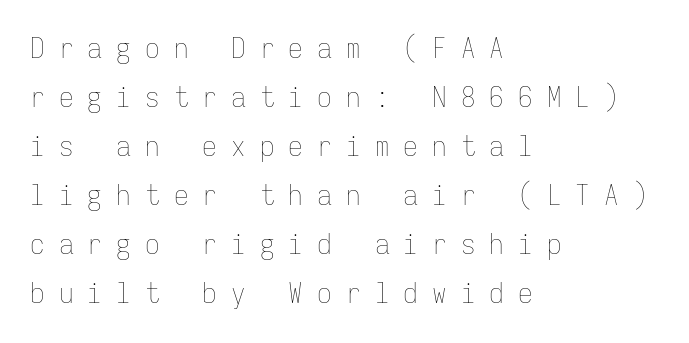
{"italic": "no", "bold": "no", "weight": "thin", "width": "condensed", "stroke_contrast": "low", "x_height": "medium", "monospaced": "yes", "underline": "no", "align": "left", "line_spacing": "normal", "line_spacing_ratio": 1.69, "letter_spacing": "wide", "letter_spacing_em": 0.49, "glyph_px": 29}
